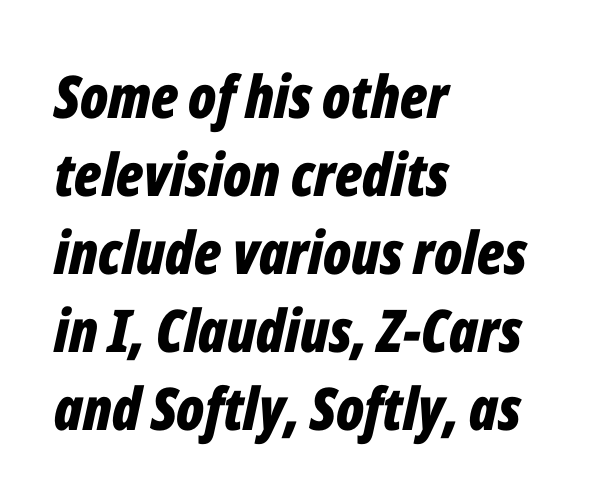
Between one letter and the next there's only the usual sliver of space. The lines are quadded left. The letters advance in unequal steps, a hallmark of proportional type. Lines of text with bare space underneath. Evenly set lines give the paragraph a standard silhouette. The letters are bold, with thick, heavy strokes.
